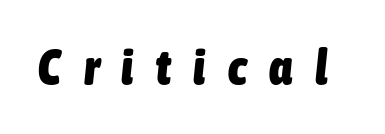
Q: Is the text bold? A: Yes.
Q: Is the text italic (slanted)? A: Yes, it leans right by about 6 degrees.
Q: Is the text underlined? A: No.
Q: Is the spacing between letters normal or unusually wide? A: Unusually wide.
Q: Width (condensed, normal, or wide)? A: Condensed.
Q: Stroke contrast? A: Low.
Q: x-height? A: Medium.
Q: Monospaced? A: No.
